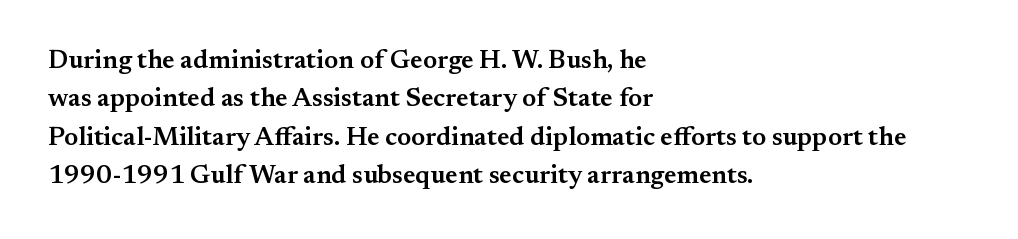
{"italic": "no", "bold": "semi", "underline": "no", "align": "left", "line_spacing": "normal", "line_spacing_ratio": 1.48, "letter_spacing": "normal", "letter_spacing_em": 0.0, "glyph_px": 26}
